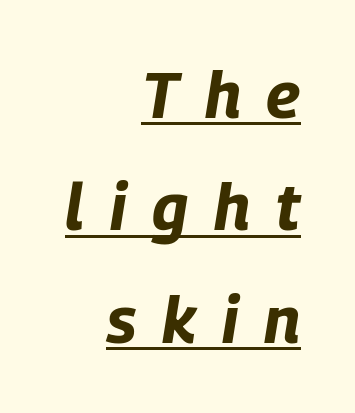
Q: Is the text bold? A: Yes.
Q: Is the text italic (slanted)? A: Yes, it leans right by about 9 degrees.
Q: Is the text underlined? A: Yes.
Q: How is the paragraph aligned? A: Right-aligned.
Q: Is the spacing between letters normal or unusually wide? A: Unusually wide.
Q: Width (condensed, normal, or wide)? A: Condensed.
Q: Stroke contrast? A: Low.
Q: x-height? A: Large.
Q: Monospaced? A: No.
